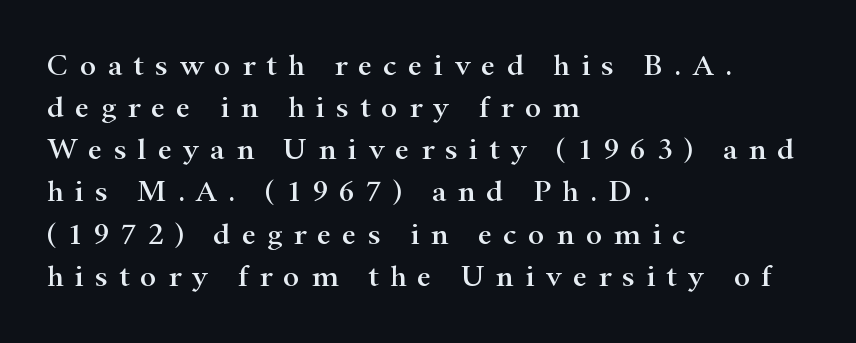
Q: Is the text italic (slanted)? A: No, it is upright.
Q: Is the typeface a serif or a sans-serif typeface? A: Serif.
Q: Is the text underlined? A: No.
Q: How is the paragraph aligned? A: Left-aligned.
Q: Is the spacing between letters normal or unusually wide? A: Unusually wide.
Q: Is the spacing between lines tight, normal or loose? A: Normal.
Q: Width (condensed, normal, or wide)? A: Wide.
Q: Stroke contrast? A: High.
Q: x-height? A: Small.
Q: Monospaced? A: No.
